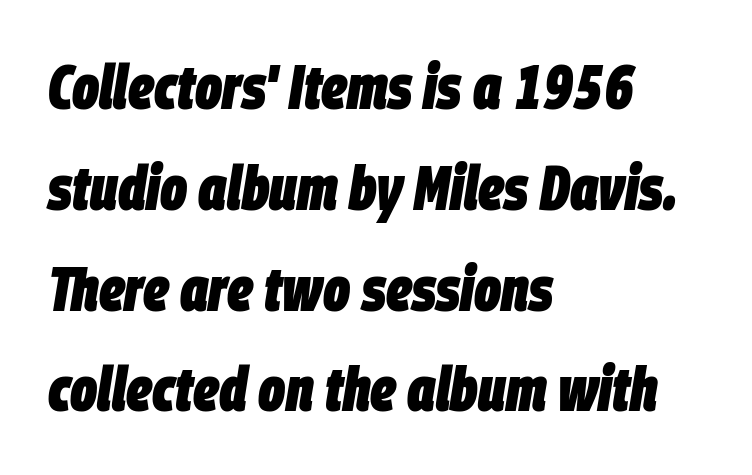
{"italic": "yes", "lean": "right", "slant_degrees": 9, "bold": "yes", "weight": "heavy", "width": "condensed", "stroke_contrast": "low", "x_height": "large", "monospaced": "no", "underline": "no", "align": "left", "line_spacing": "normal", "line_spacing_ratio": 1.6, "letter_spacing": "normal", "letter_spacing_em": 0.0, "glyph_px": 63}
